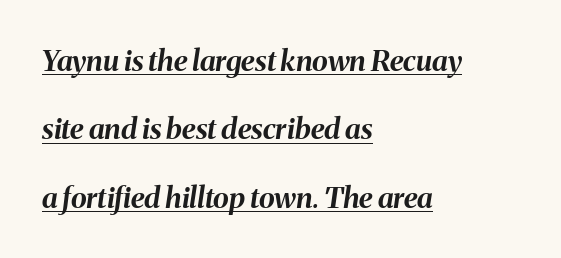
The gaps between neighbouring characters are ordinary and unremarkable. The rag falls on the right side of this text block. Somebody hit Ctrl+U on this one — the words are underlined. Character widths vary here, with narrow letters taking less room than wide ones. Typesetter's note: full bold, strokes at maximum text heaviness.
